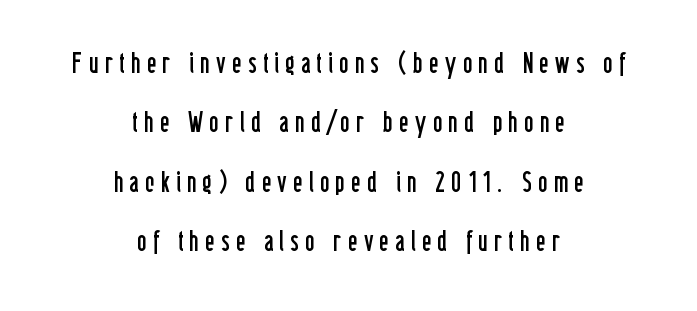
Tracking value appears strongly positive — letters spread wide. The letters stand upright; this is a roman face. The space directly below the letters is spotless. Proportional: the letters do not fall into vertical columns.
